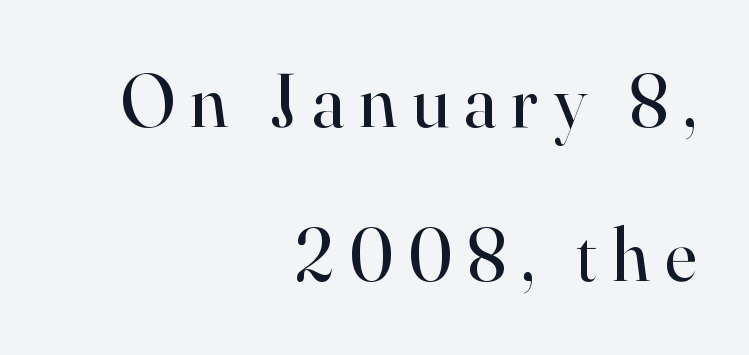
Q: Is the text bold? A: No.
Q: Is the text italic (slanted)? A: No, it is upright.
Q: Is the typeface a serif or a sans-serif typeface? A: Serif.
Q: Is the text underlined? A: No.
Q: How is the paragraph aligned? A: Right-aligned.
Q: Is the spacing between letters normal or unusually wide? A: Unusually wide.
Q: Is the spacing between lines tight, normal or loose? A: Loose.
Q: Width (condensed, normal, or wide)? A: Normal.
Q: Stroke contrast? A: High.
Q: x-height? A: Small.
Q: Monospaced? A: No.
